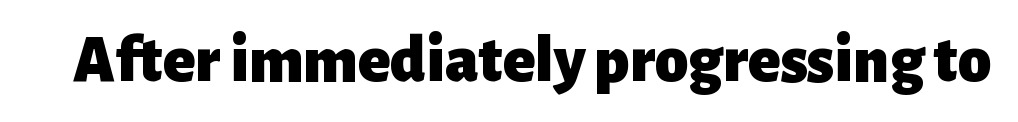
Q: Is the text bold? A: Yes.
Q: Is the text italic (slanted)? A: No, it is upright.
Q: Is the typeface a serif or a sans-serif typeface? A: Sans-serif.
Q: Is the text underlined? A: No.
Q: Is the spacing between letters normal or unusually wide? A: Normal.
Q: Width (condensed, normal, or wide)? A: Normal.
Q: Stroke contrast? A: Low.
Q: x-height? A: Medium.
Q: Monospaced? A: No.
